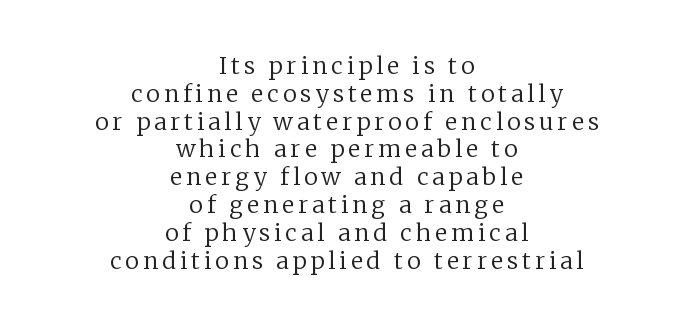
Q: Is the text bold? A: No.
Q: Is the text italic (slanted)? A: No, it is upright.
Q: Is the text underlined? A: No.
Q: How is the paragraph aligned? A: Centered.
